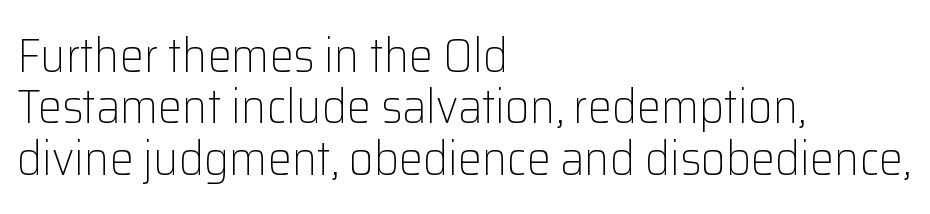
{"serif": "no", "italic": "no", "bold": "no", "weight": "light", "width": "normal", "stroke_contrast": "low", "x_height": "medium", "monospaced": "no", "underline": "no", "align": "left", "line_spacing": "tight", "line_spacing_ratio": 1.07, "letter_spacing": "normal", "letter_spacing_em": 0.0, "glyph_px": 48}
